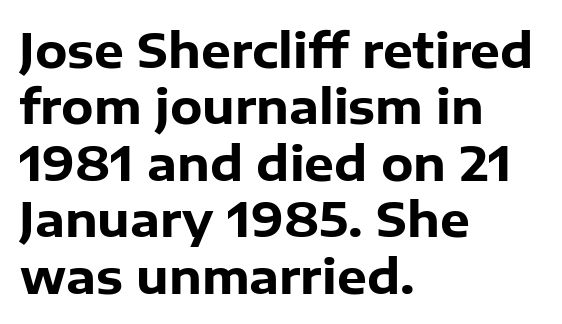
The image shows 47 px heavy sans-serif type, upright; set left-aligned, line spacing 1.2x, normal letter spacing, not underlined; low stroke contrast and a medium x-height.
